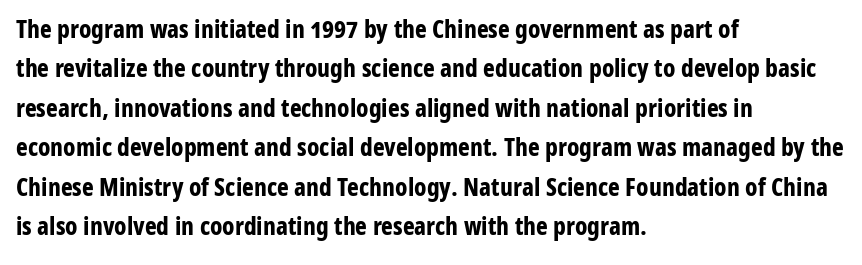
Q: Is the text bold? A: Yes.
Q: Is the text italic (slanted)? A: No, it is upright.
Q: Is the text underlined? A: No.
Q: How is the paragraph aligned? A: Left-aligned.
Q: Is the spacing between letters normal or unusually wide? A: Normal.
Q: Is the spacing between lines tight, normal or loose? A: Normal.
